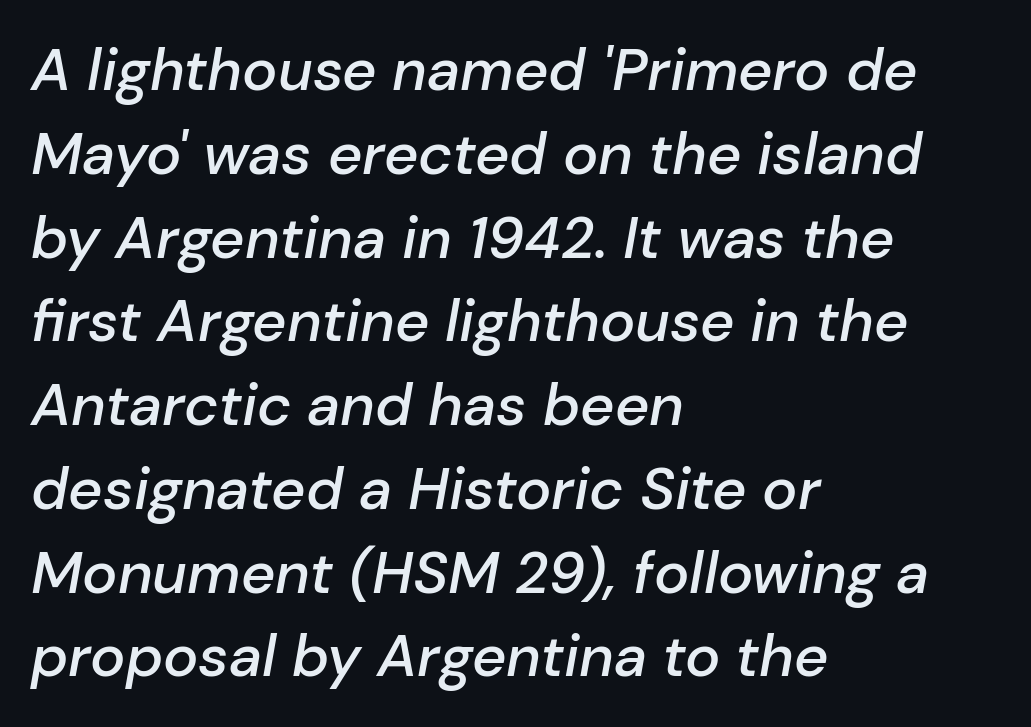
The image shows 59 px semibold type, italic (leaning right); set left-aligned, normal line spacing (1.42x), normal letter spacing, not underlined; low stroke contrast and a medium x-height.
